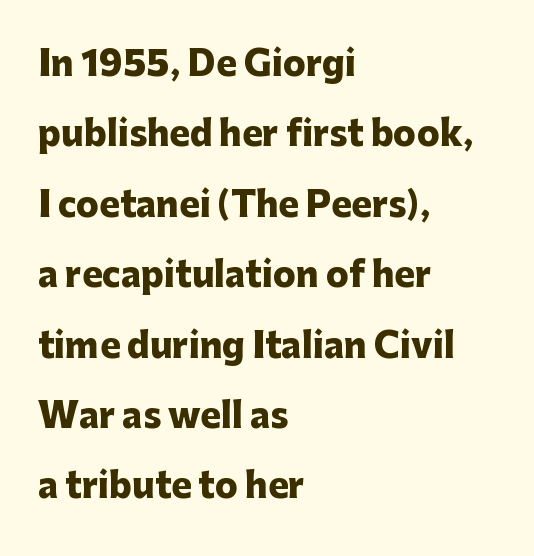
The image shows 34 px heavy sans-serif type, upright; set left-aligned, loose line spacing (2.07x), normal letter spacing, not underlined; low stroke contrast and a medium x-height.
